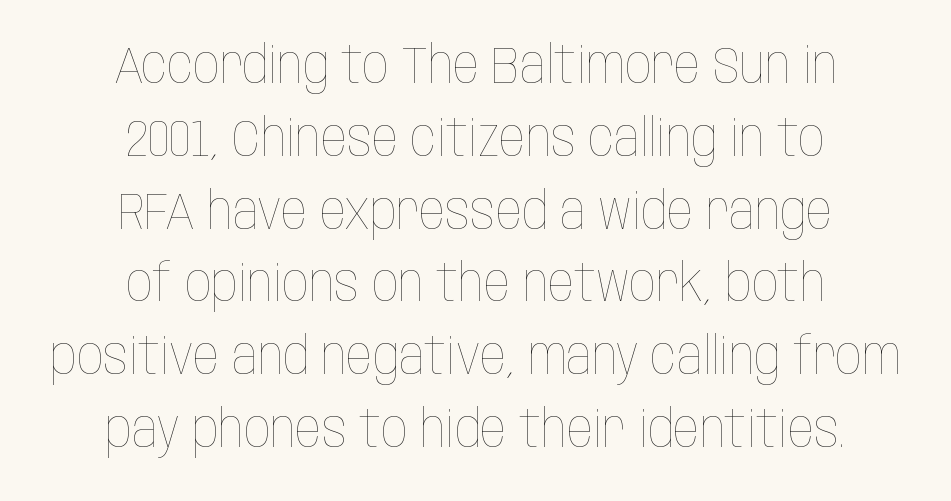
{"italic": "no", "bold": "no", "weight": "thin", "width": "condensed", "stroke_contrast": "low", "x_height": "large", "monospaced": "no", "underline": "no", "align": "center", "line_spacing": "normal", "line_spacing_ratio": 1.4, "letter_spacing": "normal", "letter_spacing_em": 0.0, "glyph_px": 52}
